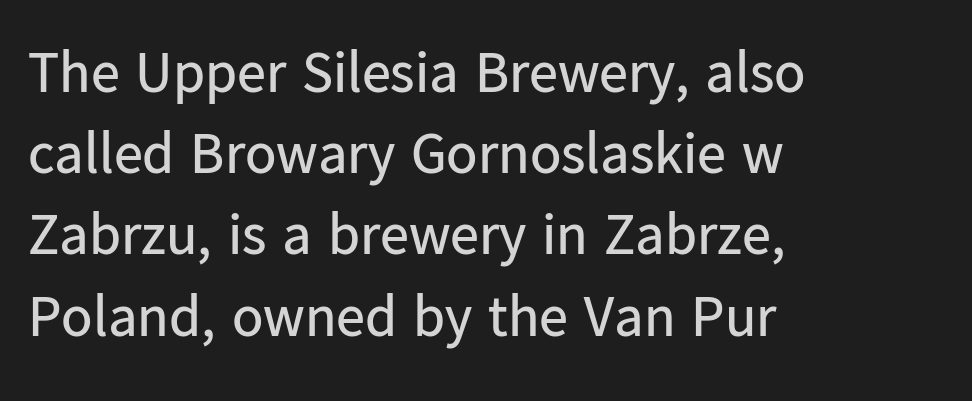
A typesetter would label this face a sans. Every row of glyphs begins at an identical x-position on the left. Character widths vary here, with narrow letters taking less room than wide ones. The weight tops out at a normal text grade. Every stem runs plumb, perpendicular to the baseline.
